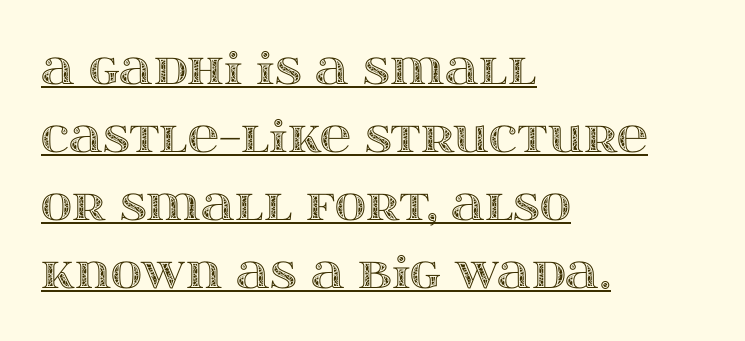
The compositor pushed each line to the left boundary. Looks like regular typesetting: each glyph gets only the width it needs. You can tell it's not italic because the verticals are truly vertical. The face used here is rendered with its standard letterfit. Leading: standard.
